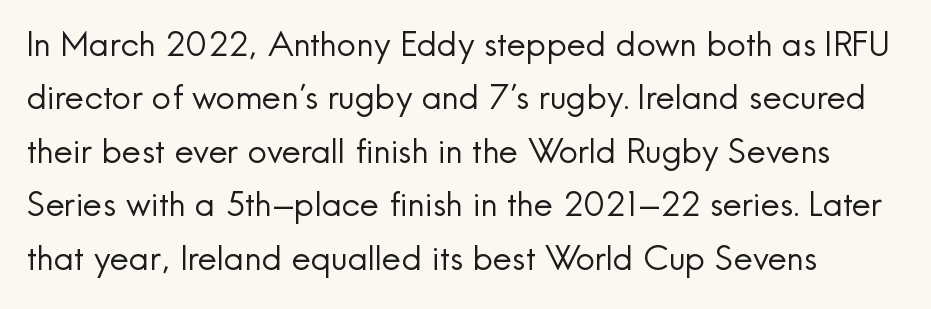
Is this a fixed-width face? No — the glyphs have proportional, varying widths. The letters look calm and open, with moderate or lighter stems. Honestly, the row spacing looks completely unremarkable. Typographically, this falls in the sans-serif category. Check the space under the baseline: it is left empty.
